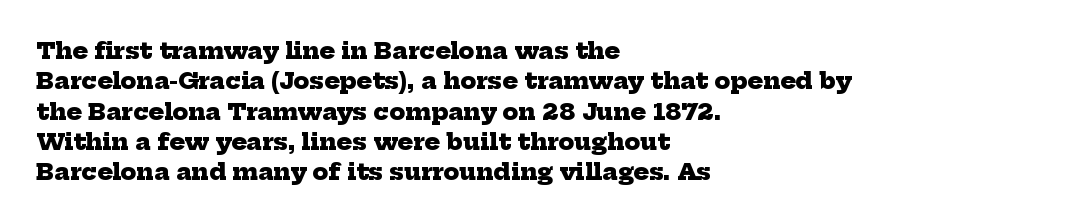
{"bold": "yes", "underline": "no", "align": "left", "line_spacing": "normal", "line_spacing_ratio": 1.32, "letter_spacing": "normal", "letter_spacing_em": 0.0, "glyph_px": 23}
